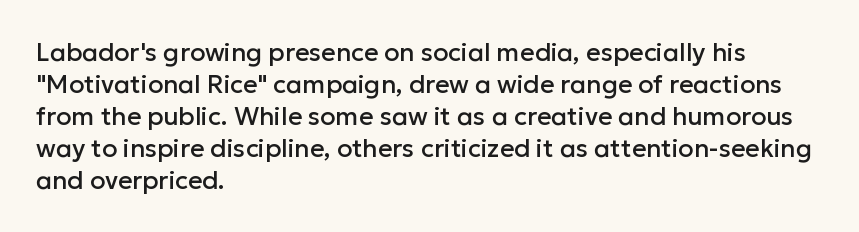
{"italic": "no", "underline": "no", "align": "left", "line_spacing": "normal", "line_spacing_ratio": 1.28, "letter_spacing": "normal", "letter_spacing_em": 0.0, "glyph_px": 25}
